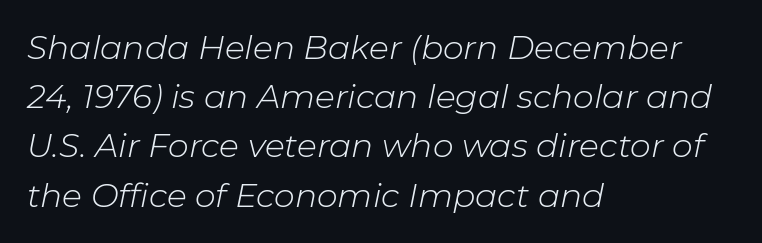
Q: Is the text bold? A: No.
Q: Is the text italic (slanted)? A: Yes, it leans right by about 11 degrees.
Q: Is the text underlined? A: No.
Q: How is the paragraph aligned? A: Left-aligned.
Q: Is the spacing between letters normal or unusually wide? A: Normal.
Q: Is the spacing between lines tight, normal or loose? A: Normal.
Q: Width (condensed, normal, or wide)? A: Normal.
Q: Stroke contrast? A: Low.
Q: x-height? A: Medium.
Q: Monospaced? A: No.
